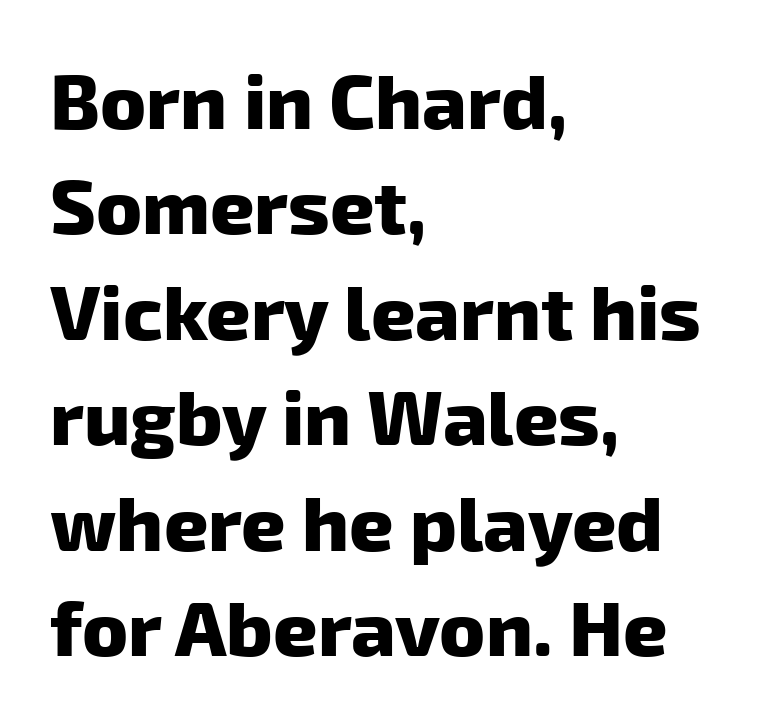
Horizontal alignment here is leftward, the default for most running prose. Compared with an ordinary text face, these strokes are far heavier — a full bold. Font category for this specimen: sans-serif. Notice how descenders clear the ascenders below comfortably — that's standard leading. Plain, unruled lines of type.
